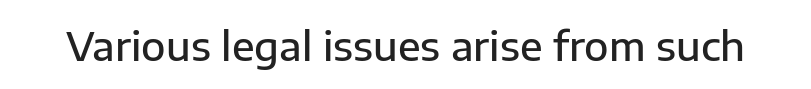
{"serif": "no", "italic": "no", "bold": "semi", "weight": "semibold", "width": "normal", "stroke_contrast": "low", "x_height": "medium", "monospaced": "no", "underline": "no", "letter_spacing": "normal", "letter_spacing_em": 0.0, "glyph_px": 40}
